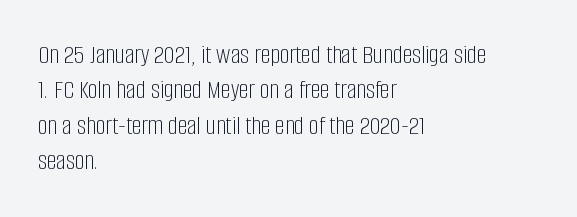
Line beginnings align vertically; line endings do not. The typography opts for an upright posture over an oblique one. Baseline-to-baseline distance is the conventional proportion of letter height. The characters are drawn with everyday or finer stroke widths. Here the glyphs are tracked normally, forming tight word shapes.
